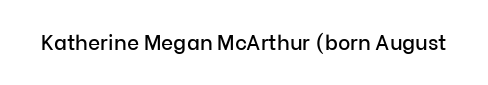
Every character sits straight up, as roman type does. The string is rendered with underlining switched off. Students, note that the glyphs here touch the page at normal intervals.
